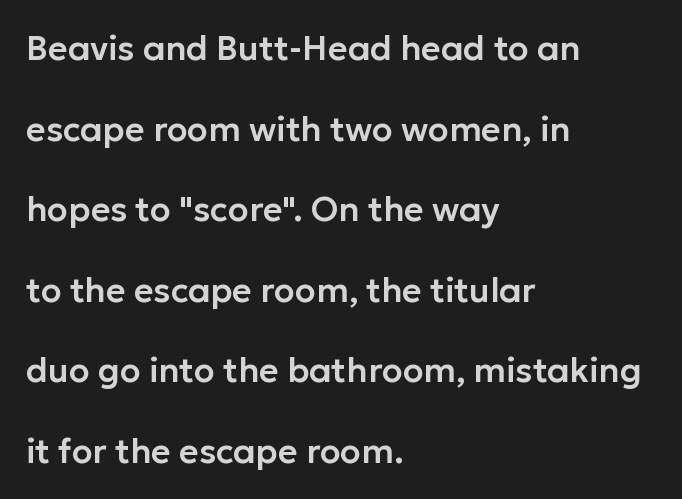
Quick note: not italic, upright. Are there feet on the stems? There aren't — it's a sans. Honestly, the rows look like they've been pulled way apart. A classic flush-left, rag-right setting is used for this passage. Honestly, there is no underline to notice here at all. Words appear dense and cohesive because spacing is normal.
